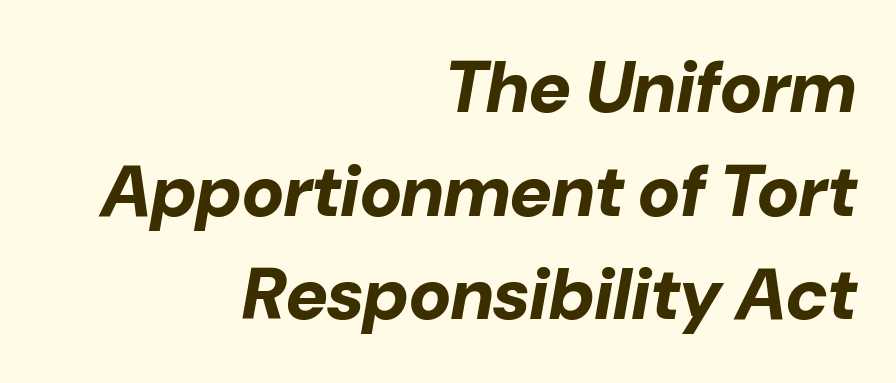
{"italic": "yes", "lean": "right", "slant_degrees": 10, "bold": "yes", "weight": "bold", "width": "normal", "stroke_contrast": "low", "x_height": "medium", "monospaced": "no", "underline": "no", "align": "right", "line_spacing": "normal", "line_spacing_ratio": 1.44, "letter_spacing": "normal", "letter_spacing_em": 0.0, "glyph_px": 72}
